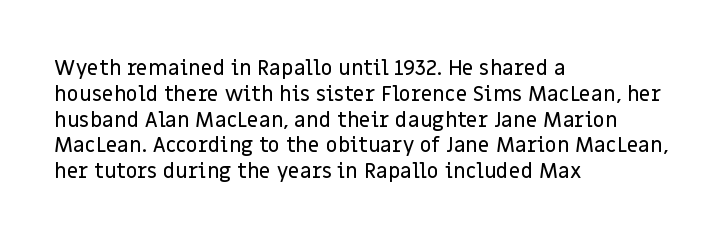
The image shows 21 px text type, upright; set left-aligned, line spacing 1.23x, normal letter spacing, not underlined.
